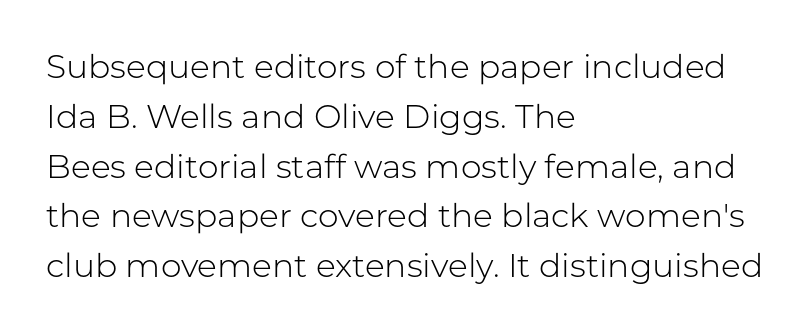
Q: Is the text bold? A: No.
Q: Is the text italic (slanted)? A: No, it is upright.
Q: Is the typeface a serif or a sans-serif typeface? A: Sans-serif.
Q: Is the text underlined? A: No.
Q: How is the paragraph aligned? A: Left-aligned.
Q: Is the spacing between letters normal or unusually wide? A: Normal.
Q: Is the spacing between lines tight, normal or loose? A: Normal.
Q: Width (condensed, normal, or wide)? A: Normal.
Q: Stroke contrast? A: Low.
Q: x-height? A: Medium.
Q: Monospaced? A: No.
